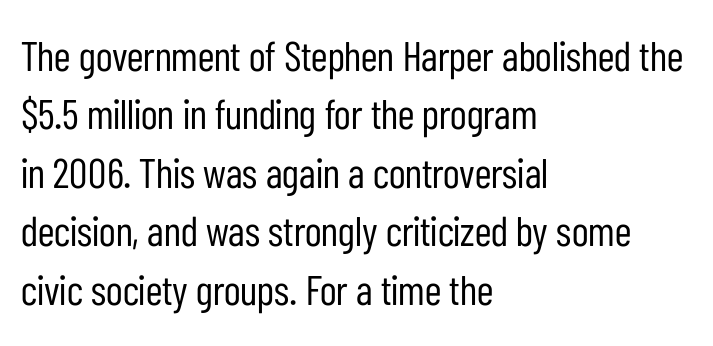
Q: Is the text bold? A: No.
Q: Is the text italic (slanted)? A: No, it is upright.
Q: Is the typeface a serif or a sans-serif typeface? A: Sans-serif.
Q: Is the text underlined? A: No.
Q: How is the paragraph aligned? A: Left-aligned.
Q: Is the spacing between letters normal or unusually wide? A: Normal.
Q: Is the spacing between lines tight, normal or loose? A: Normal.
Q: Width (condensed, normal, or wide)? A: Condensed.
Q: Stroke contrast? A: Low.
Q: x-height? A: Medium.
Q: Monospaced? A: No.
